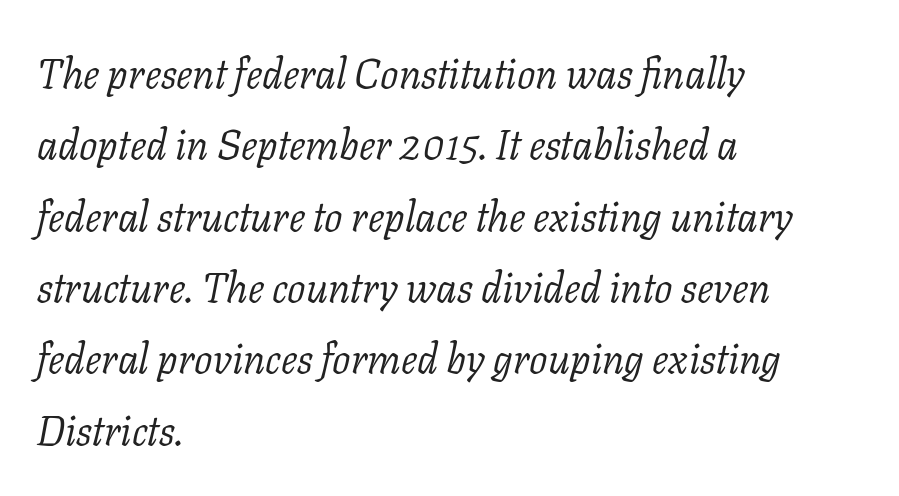
{"serif": "yes", "italic": "yes", "lean": "right", "slant_degrees": 11, "bold": "no", "weight": "light", "width": "normal", "stroke_contrast": "low", "x_height": "medium", "monospaced": "no", "underline": "no", "align": "left", "line_spacing_ratio": 1.74, "letter_spacing": "normal", "letter_spacing_em": 0.0, "glyph_px": 41}
